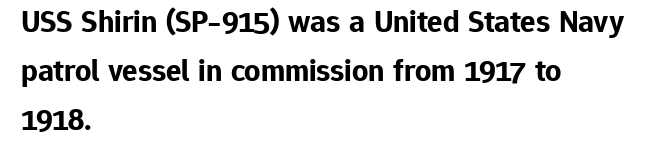
The string is rendered with underlining switched off. Successive baselines arrive at the customary interval. Tracking here is standard; glyphs follow each other at the usual distance. The setting favours the left margin, as ordinary paragraphs usually do.
